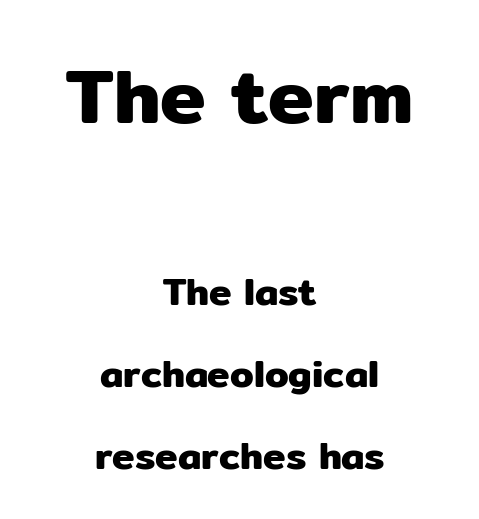
Notice how the stems are strictly vertical — no italics here. Horizontal bands of white between lines are thick stripes. Look at the glyph heights: the upper group is clearly the bigger setting. Character widths vary here, with narrow letters taking less room than wide ones. Tracking value appears to be zero — textbook default spacing. This is sans-serif lettering, the kind often seen on screens and signage.
